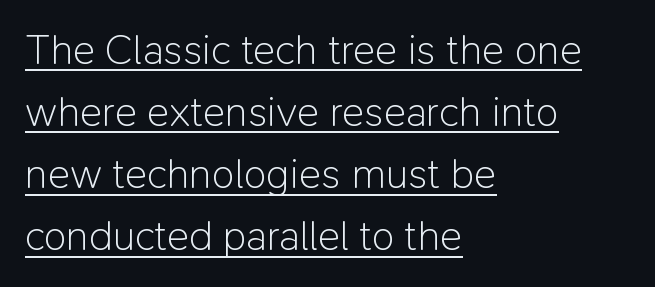
{"serif": "no", "italic": "no", "bold": "no", "weight": "light", "width": "normal", "stroke_contrast": "low", "x_height": "medium", "monospaced": "no", "underline": "yes", "align": "left", "line_spacing": "normal", "line_spacing_ratio": 1.48, "letter_spacing": "normal", "letter_spacing_em": 0.0, "glyph_px": 42}
